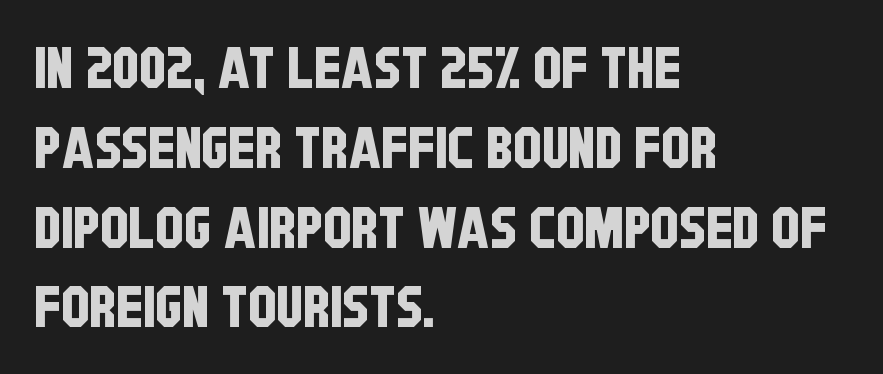
Q: Is the typeface a serif or a sans-serif typeface? A: Sans-serif.
Q: Is the text underlined? A: No.
Q: How is the paragraph aligned? A: Left-aligned.
Q: Is the spacing between letters normal or unusually wide? A: Normal.
Q: Is the spacing between lines tight, normal or loose? A: Normal.
Q: Width (condensed, normal, or wide)? A: Condensed.
Q: Stroke contrast? A: Low.
Q: x-height? A: Large.
Q: Monospaced? A: No.
